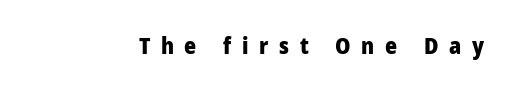
Q: Is the text bold? A: Yes.
Q: Is the text italic (slanted)? A: No, it is upright.
Q: Is the text underlined? A: No.
Q: Is the spacing between letters normal or unusually wide? A: Unusually wide.
